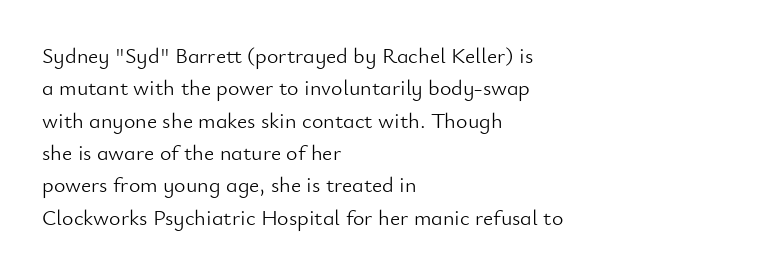
{"italic": "no", "bold": "no", "underline": "no", "align": "left", "line_spacing": "normal", "line_spacing_ratio": 1.47, "letter_spacing": "normal", "letter_spacing_em": 0.0, "glyph_px": 22}
